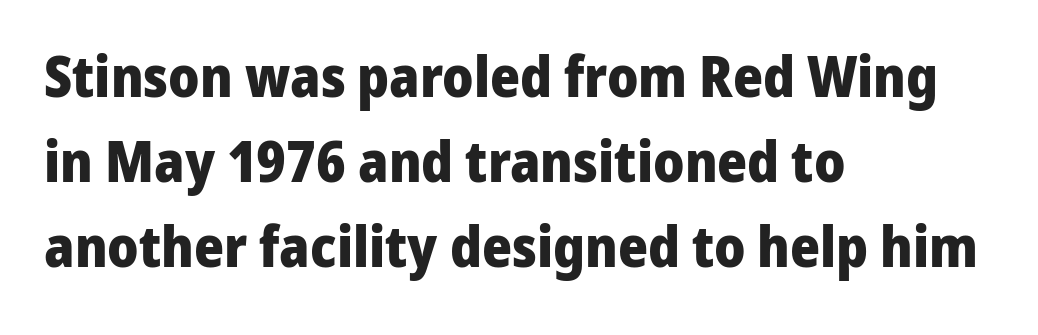
{"serif": "no", "italic": "no", "bold": "yes", "weight": "heavy", "width": "normal", "stroke_contrast": "low", "x_height": "medium", "monospaced": "no", "underline": "no", "align": "left", "line_spacing": "normal", "line_spacing_ratio": 1.49, "letter_spacing": "normal", "letter_spacing_em": 0.0, "glyph_px": 57}
